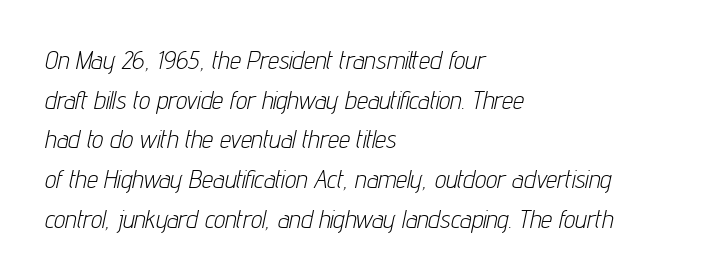
Q: Is the text bold? A: No.
Q: Is the text italic (slanted)? A: Yes, it leans right by about 12 degrees.
Q: Is the text underlined? A: No.
Q: How is the paragraph aligned? A: Left-aligned.
Q: Is the spacing between letters normal or unusually wide? A: Normal.
Q: Is the spacing between lines tight, normal or loose? A: Normal.
